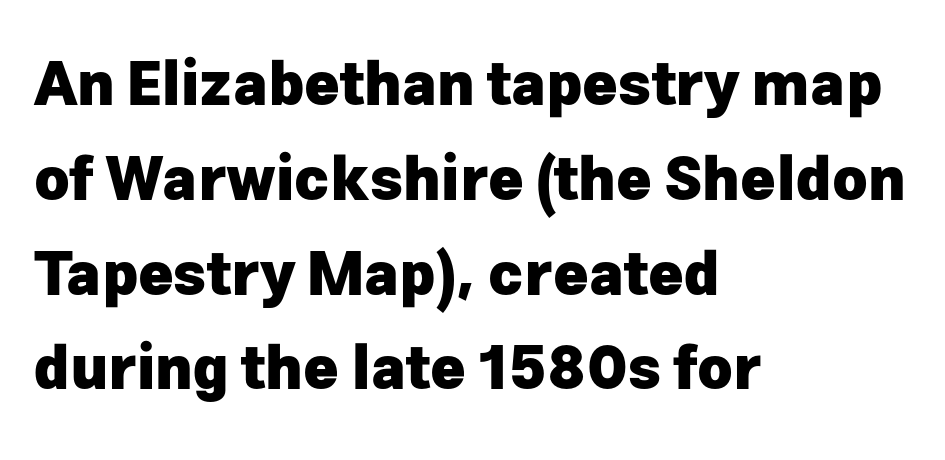
{"serif": "no", "italic": "no", "bold": "yes", "weight": "heavy", "width": "normal", "stroke_contrast": "low", "x_height": "medium", "monospaced": "no", "underline": "no", "align": "left", "line_spacing": "normal", "line_spacing_ratio": 1.58, "letter_spacing": "normal", "letter_spacing_em": 0.0, "glyph_px": 60}
